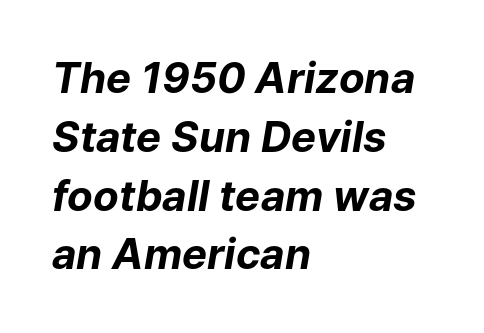
{"italic": "yes", "lean": "right", "slant_degrees": 9, "bold": "yes", "weight": "bold", "width": "normal", "stroke_contrast": "low", "x_height": "medium", "monospaced": "no", "underline": "no", "align": "left", "line_spacing": "normal", "line_spacing_ratio": 1.4, "letter_spacing": "normal", "letter_spacing_em": 0.0, "glyph_px": 42}
